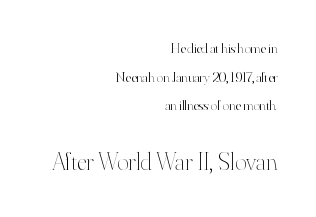
{"italic": "no", "bold": "no", "underline": "no", "align": "right", "line_spacing": "loose", "line_spacing_ratio": 2.05, "letter_spacing": "normal", "letter_spacing_em": 0.0, "larger_block": "second", "size_ratio": 1.79, "glyph_px": 25}
